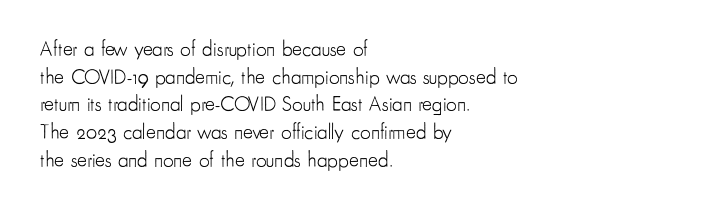
Q: Is the text bold? A: No.
Q: Is the text italic (slanted)? A: No, it is upright.
Q: Is the text underlined? A: No.
Q: How is the paragraph aligned? A: Left-aligned.
Q: Is the spacing between letters normal or unusually wide? A: Normal.
Q: Is the spacing between lines tight, normal or loose? A: Normal.
